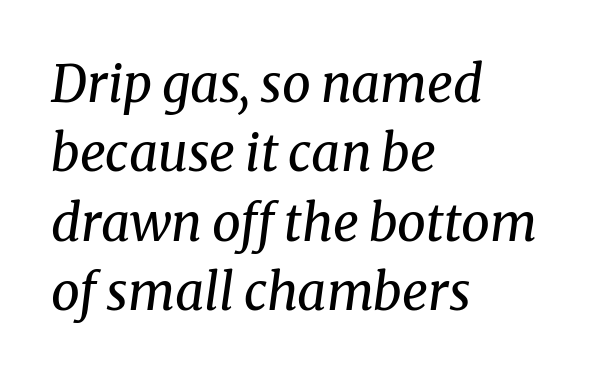
{"serif": "yes", "italic": "yes", "lean": "right", "slant_degrees": 8, "bold": "no", "weight": "regular", "width": "normal", "stroke_contrast": "medium", "x_height": "medium", "monospaced": "no", "underline": "no", "align": "left", "line_spacing": "normal", "line_spacing_ratio": 1.36, "letter_spacing": "normal", "letter_spacing_em": 0.0, "glyph_px": 51}
